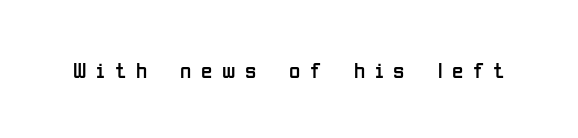
{"italic": "no", "bold": "no", "underline": "no", "letter_spacing": "wide", "letter_spacing_em": 0.42, "glyph_px": 23}
